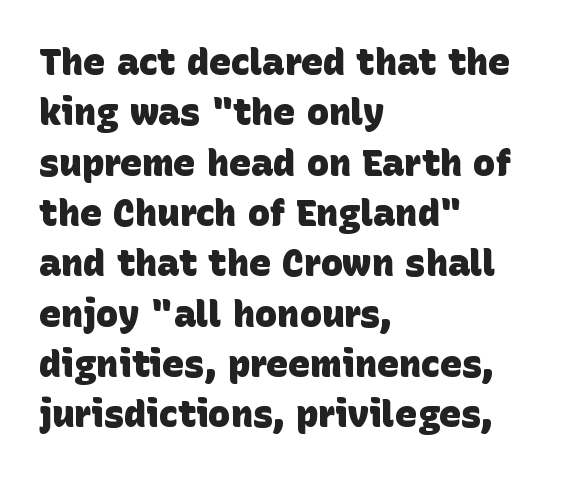
The image shows 37 px heavy sans-serif type; set left-aligned, normal line spacing (1.36x), normal letter spacing, not underlined; low stroke contrast and a large x-height.
